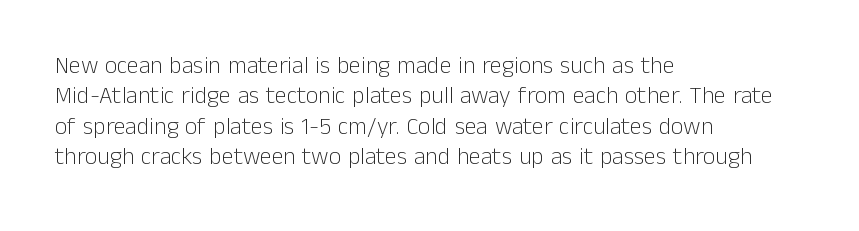
{"italic": "no", "bold": "no", "underline": "no", "align": "left", "line_spacing": "normal", "line_spacing_ratio": 1.27, "letter_spacing": "normal", "letter_spacing_em": 0.0, "glyph_px": 24}
